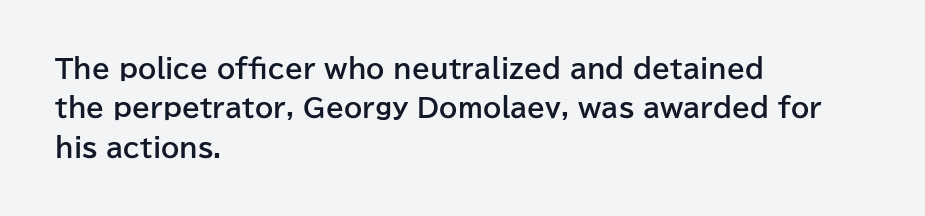
Typeset ragged right — the left edge is the straight one. The passage shown is not underscored anywhere. The lettering stays uniformly vertical, giving the passage a roman look. Short note: letters normally spaced.
